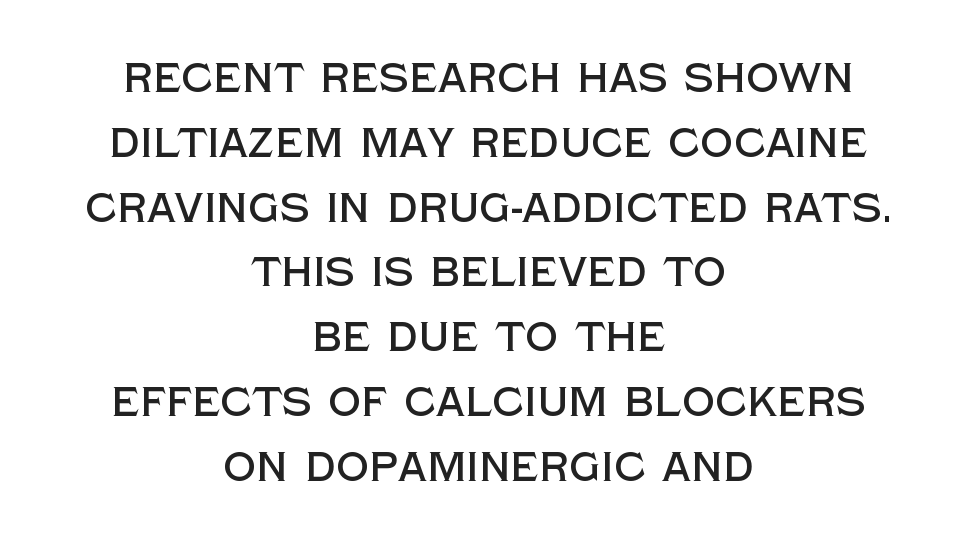
The image shows 41 px sans-serif type, upright; set centered, normal line spacing (1.58x), normal letter spacing, not underlined; a large x-height.
